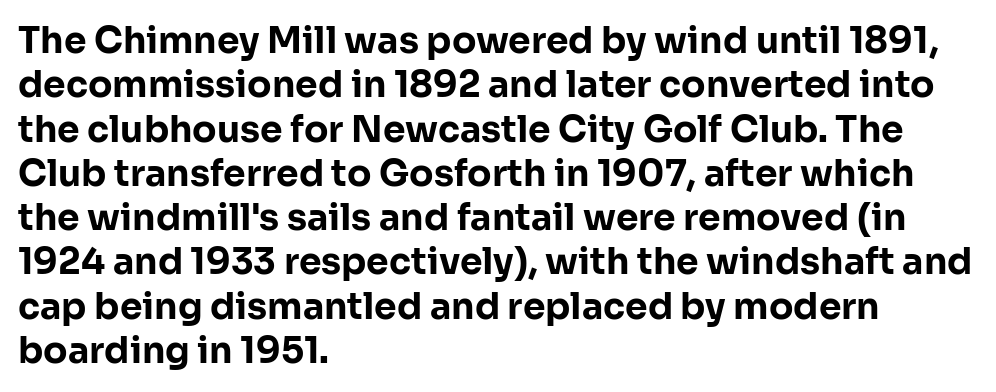
Posture: straight, roman, zero tilt. The strip under each line holds only bare page. The face used here is proportionally spaced, like ordinary book or web type. How are the letters spaced? Ordinarily, with no added tracking. Examine the stroke ends and you'll find no serifs. This sample is left-justified, so line endings fall wherever the words run out.
